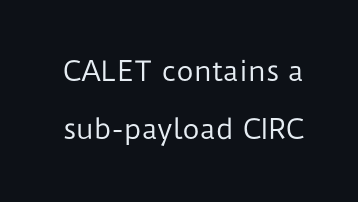
Bare-footed words on every line. Short note: letters normally spaced. A light-to-regular cut is what we see here. Quick note: not italic, upright.
